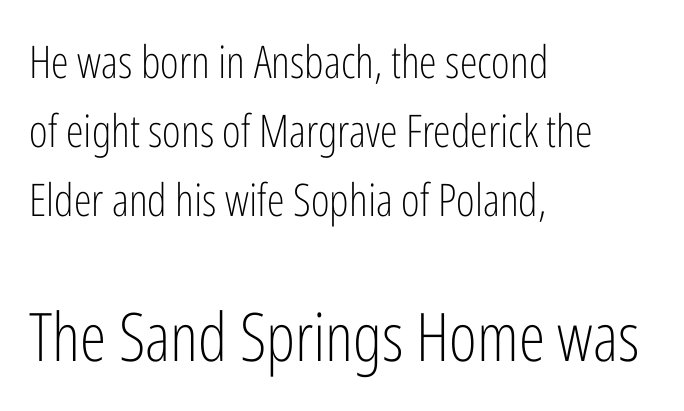
Q: Is the text bold? A: No.
Q: Is the text italic (slanted)? A: No, it is upright.
Q: Is the typeface a serif or a sans-serif typeface? A: Sans-serif.
Q: Is the text underlined? A: No.
Q: How is the paragraph aligned? A: Left-aligned.
Q: Is the spacing between letters normal or unusually wide? A: Normal.
Q: Is the spacing between lines tight, normal or loose? A: Normal.
Q: Which block of text is set in a larger size, the first (top) or the second (bottom)? A: The second (bottom) one.
Q: Width (condensed, normal, or wide)? A: Condensed.
Q: Stroke contrast? A: Low.
Q: x-height? A: Medium.
Q: Monospaced? A: No.
